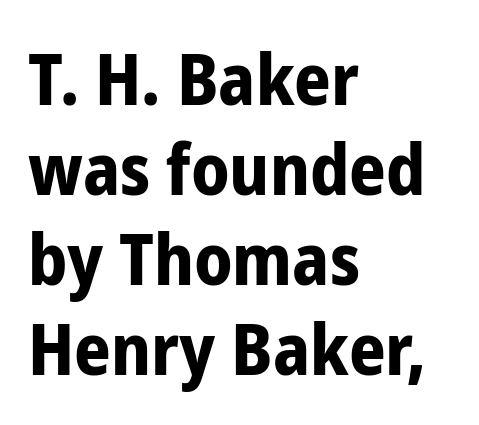
The rag falls on the right side of this text block. The face used here is proportionally spaced, like ordinary book or web type. It's the straight-up-and-down kind of type. This block has exactly the height ordinary leading produces. These lines keep a tight, regular rhythm from letter to letter.
